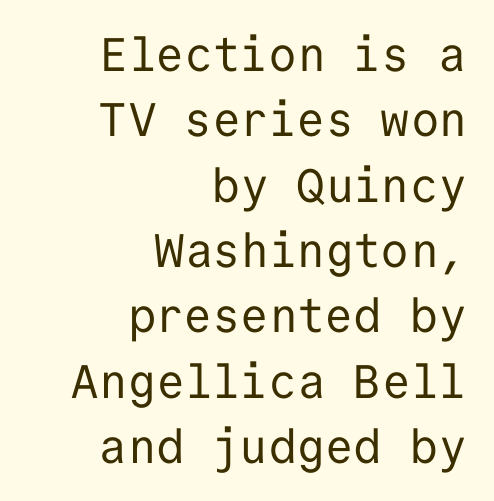
Q: Is the text bold? A: No.
Q: Is the text italic (slanted)? A: No, it is upright.
Q: Is the typeface a serif or a sans-serif typeface? A: Sans-serif.
Q: Is the text underlined? A: No.
Q: How is the paragraph aligned? A: Right-aligned.
Q: Is the spacing between letters normal or unusually wide? A: Normal.
Q: Is the spacing between lines tight, normal or loose? A: Normal.
Q: Width (condensed, normal, or wide)? A: Normal.
Q: Stroke contrast? A: Low.
Q: x-height? A: Medium.
Q: Monospaced? A: Yes.
